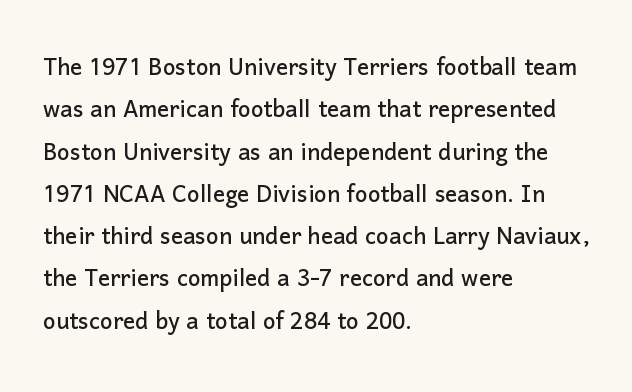
Q: Is the text italic (slanted)? A: No, it is upright.
Q: Is the typeface a serif or a sans-serif typeface? A: Sans-serif.
Q: Is the text underlined? A: No.
Q: How is the paragraph aligned? A: Left-aligned.
Q: Is the spacing between letters normal or unusually wide? A: Normal.
Q: Is the spacing between lines tight, normal or loose? A: Normal.
Q: Width (condensed, normal, or wide)? A: Normal.
Q: Stroke contrast? A: Low.
Q: x-height? A: Medium.
Q: Monospaced? A: No.
